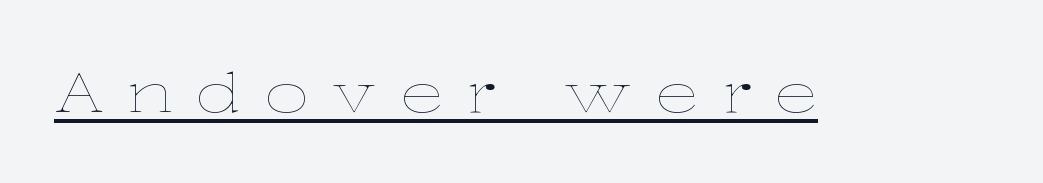
{"italic": "no", "bold": "no", "weight": "thin", "width": "wide", "stroke_contrast": "low", "x_height": "medium", "monospaced": "no", "underline": "yes", "letter_spacing": "wide", "letter_spacing_em": 0.42, "glyph_px": 55}
